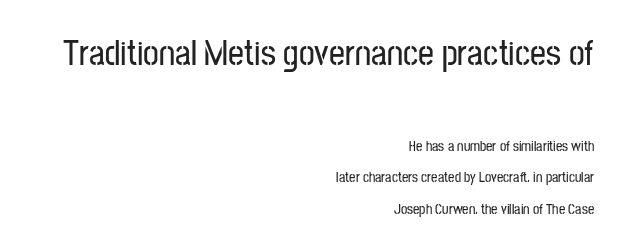
{"serif": "no", "italic": "no", "width": "condensed", "stroke_contrast": "low", "x_height": "medium", "monospaced": "no", "underline": "no", "align": "right", "line_spacing": "loose", "line_spacing_ratio": 2.25, "letter_spacing": "normal", "letter_spacing_em": 0.0, "larger_block": "first", "size_ratio": 2.5, "glyph_px": 35}
